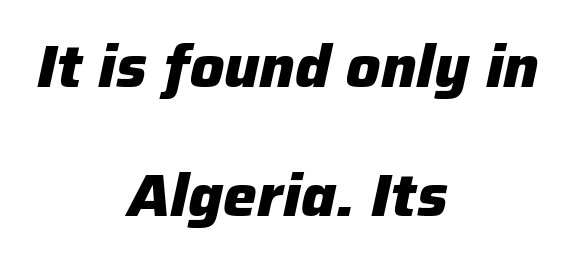
Yep, that's italic — everything's leaning. A clean baseline with only descenders dipping below it. The passage shown is typed in a proportional face where columns would drift. Alignment: centered. A typesetter would call this zero additional tracking.
